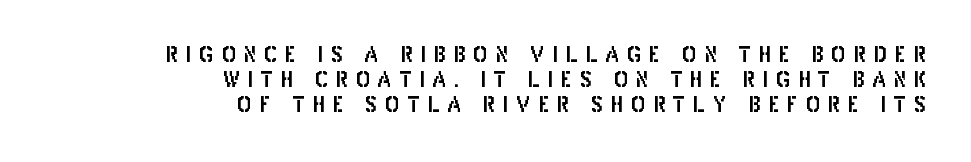
{"italic": "no", "underline": "no", "align": "right", "line_spacing": "tight", "line_spacing_ratio": 1.13, "letter_spacing": "wide", "letter_spacing_em": 0.34, "glyph_px": 22}
